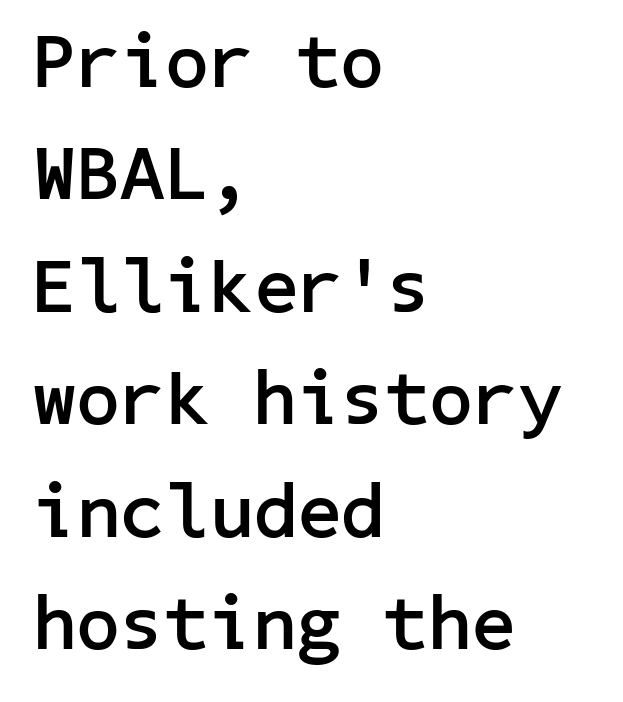
Q: Is the text bold? A: Yes.
Q: Is the text italic (slanted)? A: No, it is upright.
Q: Is the typeface a serif or a sans-serif typeface? A: Sans-serif.
Q: Is the text underlined? A: No.
Q: How is the paragraph aligned? A: Left-aligned.
Q: Is the spacing between letters normal or unusually wide? A: Normal.
Q: Is the spacing between lines tight, normal or loose? A: Normal.
Q: Width (condensed, normal, or wide)? A: Normal.
Q: Stroke contrast? A: Low.
Q: x-height? A: Medium.
